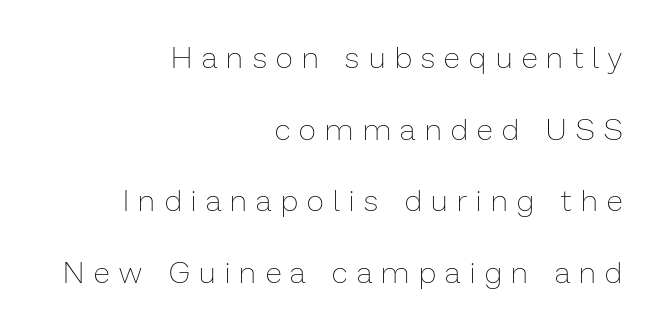
The image shows 30 px thin type, upright; set right-aligned, loose line spacing (2.39x), unusually wide letter spacing (+0.32 em), not underlined; low stroke contrast and a medium x-height.
